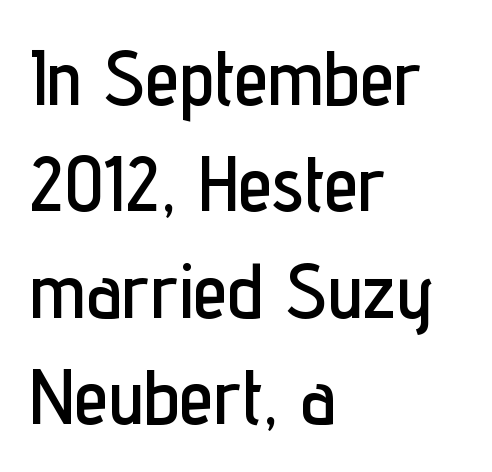
The image shows 77 px condensed sans-serif type, upright; set left-aligned, normal line spacing (1.38x), normal letter spacing, not underlined; low stroke contrast and a medium x-height.
